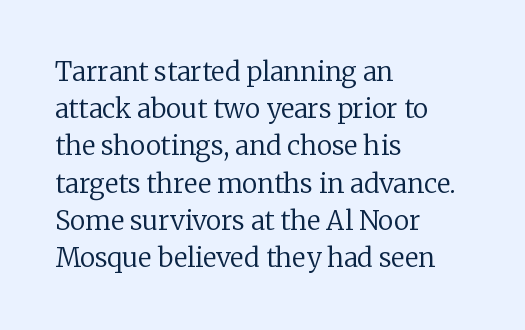
{"italic": "no", "bold": "no", "underline": "no", "align": "left", "line_spacing": "normal", "line_spacing_ratio": 1.43, "letter_spacing": "normal", "letter_spacing_em": 0.0, "glyph_px": 26}
